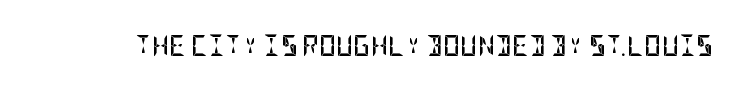
The letterforms sit shoulder to shoulder at normal distance. These lines were composed using upright roman letters. Check the space under the baseline: it is left empty. The sample has been set heavy, in full bold.
